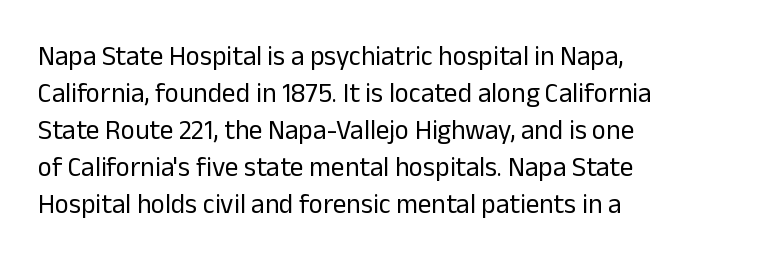
{"italic": "no", "bold": "no", "underline": "no", "align": "left", "line_spacing": "normal", "line_spacing_ratio": 1.37, "letter_spacing": "normal", "letter_spacing_em": 0.0, "glyph_px": 27}
